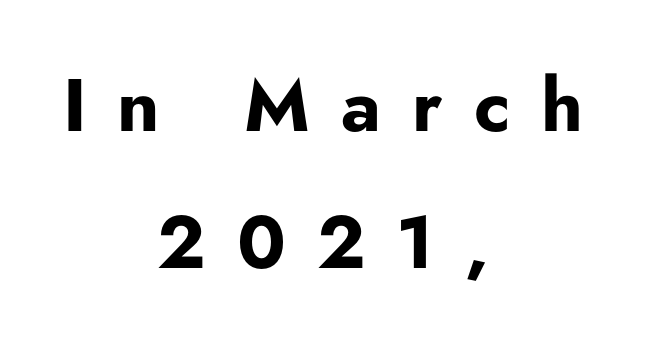
The image shows 74 px bold sans-serif type, upright; set centered, line spacing 1.85x, unusually wide letter spacing (+0.42 em), not underlined; low stroke contrast and a small x-height.
